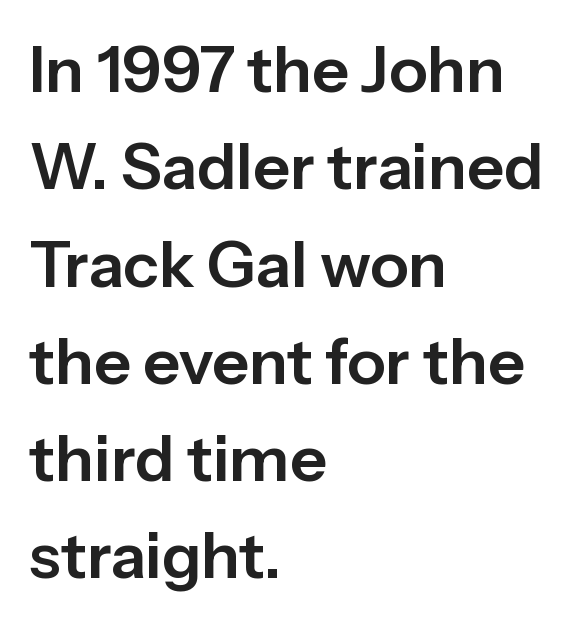
The image shows 64 px sans-serif type, upright; set left-aligned, normal line spacing (1.52x), normal letter spacing, not underlined; low stroke contrast and a medium x-height.
